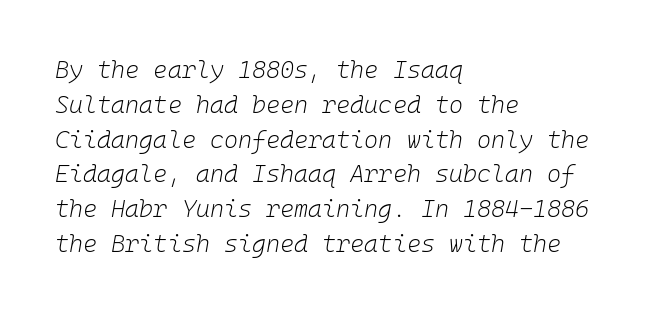
Q: Is the text bold? A: No.
Q: Is the text italic (slanted)? A: Yes, it leans right by about 10 degrees.
Q: Is the text underlined? A: No.
Q: How is the paragraph aligned? A: Left-aligned.
Q: Is the spacing between letters normal or unusually wide? A: Normal.
Q: Is the spacing between lines tight, normal or loose? A: Normal.
